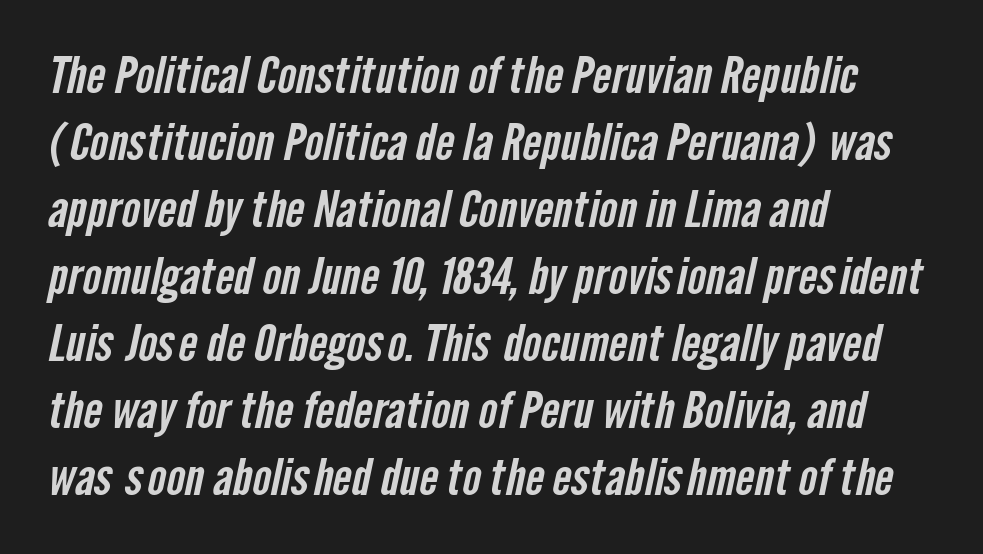
{"serif": "no", "width": "condensed", "stroke_contrast": "low", "x_height": "medium", "monospaced": "no", "underline": "no", "align": "left", "line_spacing": "normal", "line_spacing_ratio": 1.34, "letter_spacing": "normal", "letter_spacing_em": 0.0, "glyph_px": 50}
